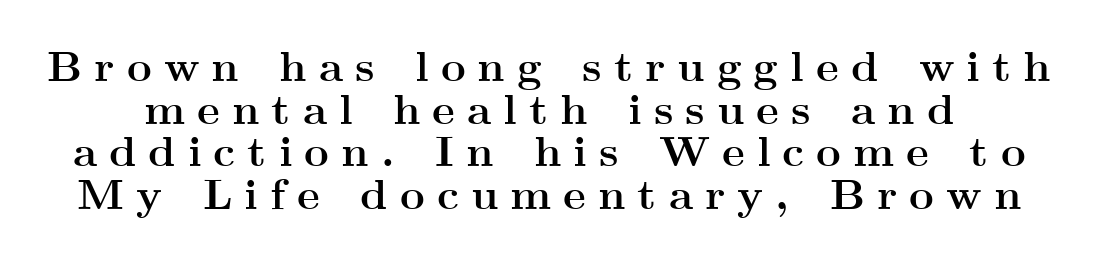
{"serif": "yes", "italic": "no", "bold": "yes", "weight": "semibold", "width": "wide", "stroke_contrast": "medium", "x_height": "small", "monospaced": "no", "underline": "no", "line_spacing": "tight", "line_spacing_ratio": 0.99, "letter_spacing": "wide", "letter_spacing_em": 0.28, "glyph_px": 43}
